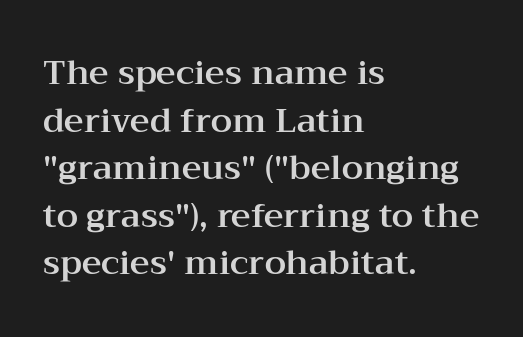
This is the regular roman posture of the typeface. In terms of letterspacing, this is plain default setting. Letterform terminals end in serifs throughout the passage. All the whitespace from short lines collects on the right. Successive baselines arrive at the customary interval.
